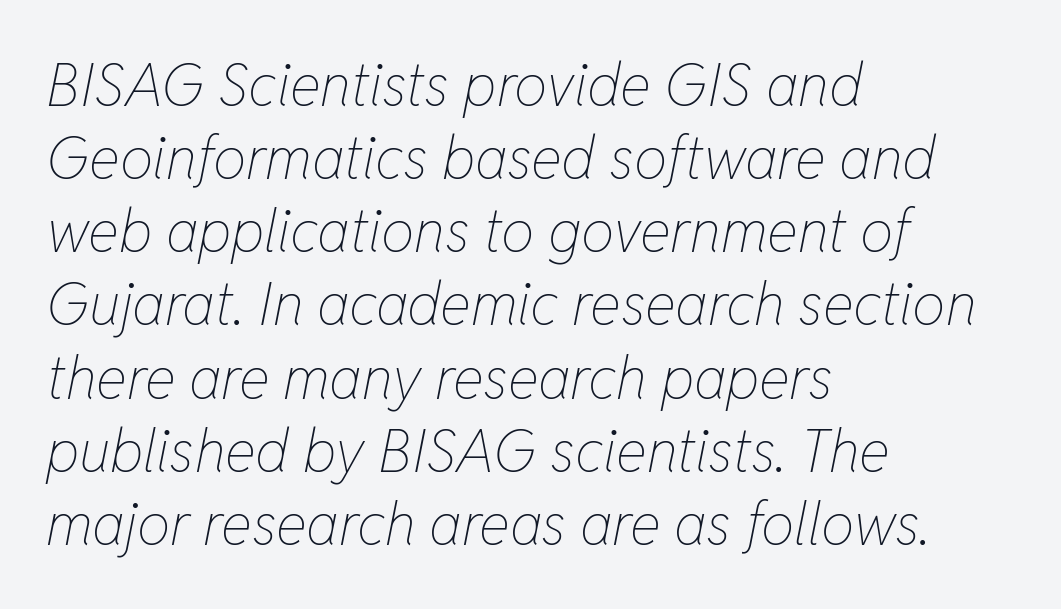
Tracking here is standard; glyphs follow each other at the usual distance. The ragged edge is on the right, which tells us the setting is flush left. Is the type heavy? It reads as light-to-regular instead. Rule under the text: the space is simply empty. Does the lettering tilt? It does — this is italic. Here the designer chose a conventional face with non-uniform glyph widths.
